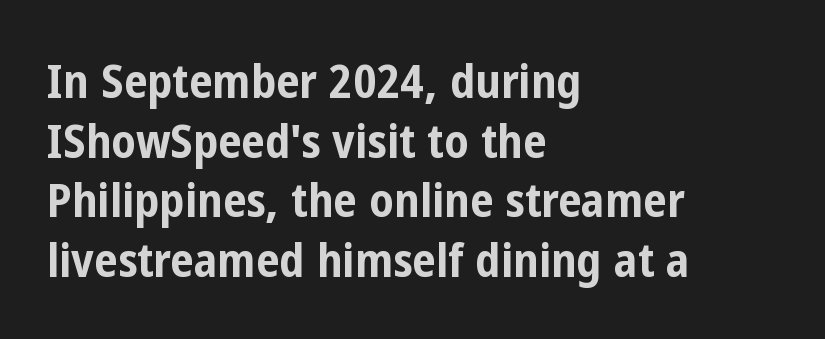
Q: Is the text bold? A: Yes.
Q: Is the text italic (slanted)? A: No, it is upright.
Q: Is the typeface a serif or a sans-serif typeface? A: Sans-serif.
Q: Is the text underlined? A: No.
Q: How is the paragraph aligned? A: Left-aligned.
Q: Is the spacing between letters normal or unusually wide? A: Normal.
Q: Is the spacing between lines tight, normal or loose? A: Normal.
Q: Width (condensed, normal, or wide)? A: Condensed.
Q: Stroke contrast? A: Low.
Q: x-height? A: Medium.
Q: Monospaced? A: No.
